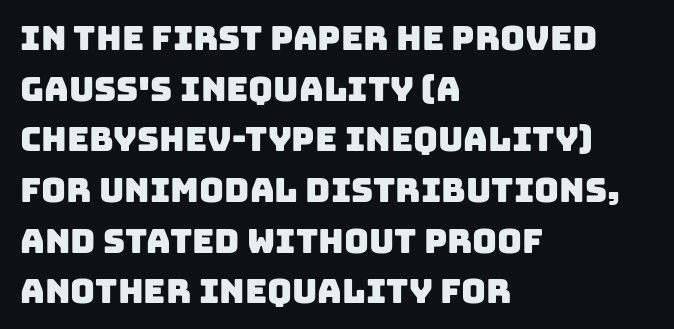
The image shows 34 px sans-serif type; set left-aligned, normal line spacing (1.49x), normal letter spacing, not underlined; low stroke contrast and a large x-height.
